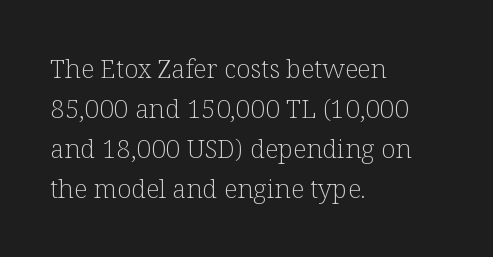
Q: Is the text bold? A: No.
Q: Is the text italic (slanted)? A: No, it is upright.
Q: Is the text underlined? A: No.
Q: How is the paragraph aligned? A: Left-aligned.
Q: Is the spacing between letters normal or unusually wide? A: Normal.
Q: Is the spacing between lines tight, normal or loose? A: Normal.
